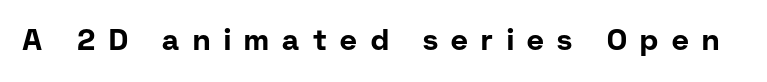
Q: Is the text bold? A: Yes.
Q: Is the text italic (slanted)? A: No, it is upright.
Q: Is the typeface a serif or a sans-serif typeface? A: Sans-serif.
Q: Is the text underlined? A: No.
Q: Is the spacing between letters normal or unusually wide? A: Unusually wide.
Q: Width (condensed, normal, or wide)? A: Normal.
Q: Stroke contrast? A: Low.
Q: x-height? A: Medium.
Q: Monospaced? A: No.
